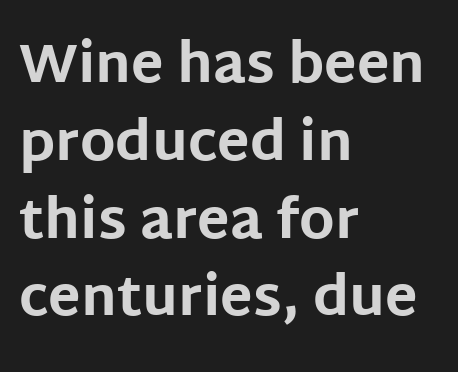
The image shows 54 px bold sans-serif type, upright; set left-aligned, normal line spacing (1.44x), normal letter spacing, not underlined; low stroke contrast and a large x-height.
